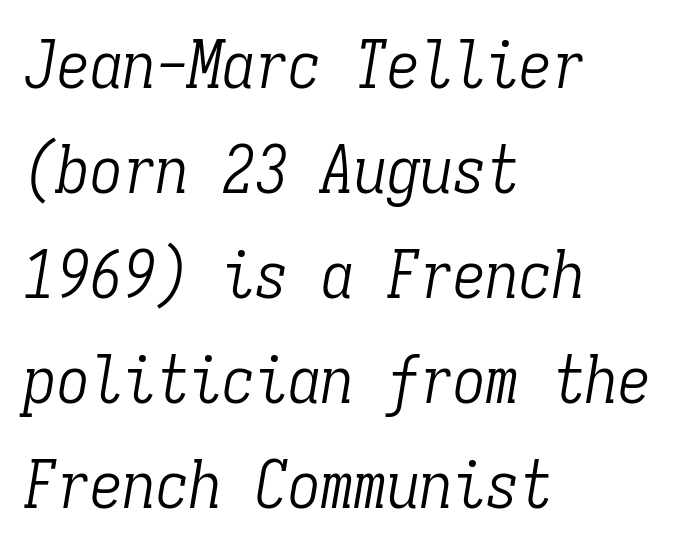
Q: Is the text bold? A: No.
Q: Is the text italic (slanted)? A: Yes, it leans right by about 9 degrees.
Q: Is the typeface a serif or a sans-serif typeface? A: Serif.
Q: Is the text underlined? A: No.
Q: How is the paragraph aligned? A: Left-aligned.
Q: Is the spacing between letters normal or unusually wide? A: Normal.
Q: Is the spacing between lines tight, normal or loose? A: Normal.
Q: Width (condensed, normal, or wide)? A: Condensed.
Q: Stroke contrast? A: Low.
Q: x-height? A: Medium.
Q: Monospaced? A: Yes.
